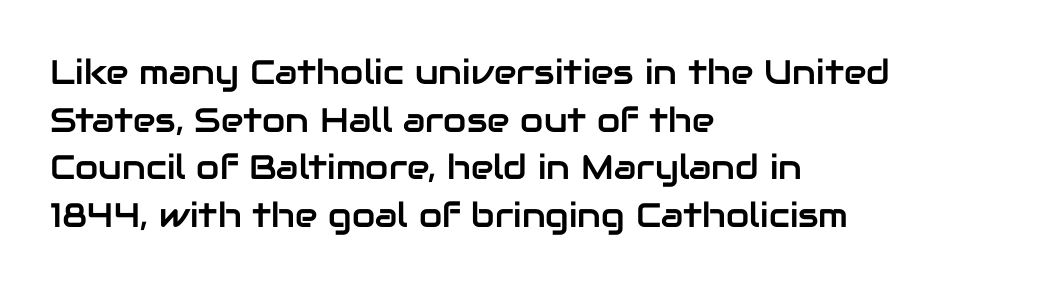
How would I describe the line gaps? Plain and ordinary. Think of a printed novel: that variable character pitch is what you see here. Does the type have serifs? No, each stem ends abruptly. Nobody drew a line under any word here.
